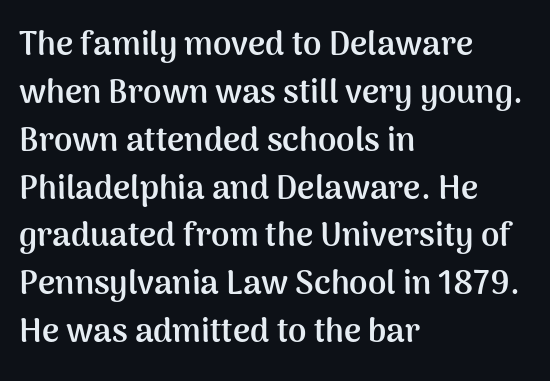
Caption: bold face, heavy strokes. Is the letter spacing exaggerated? No — it looks like the ordinary default. The axis of the letterforms is exactly vertical. Honestly, the row spacing looks completely unremarkable. Just letters on the line, the space beneath them empty. Is this a fixed-width face? No — the glyphs have proportional, varying widths.
